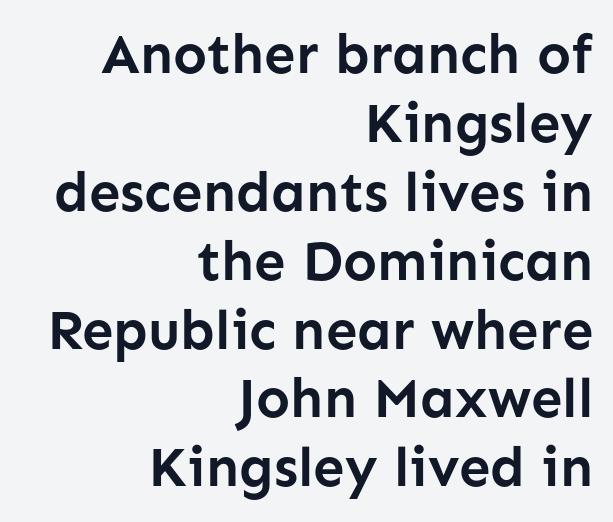
{"serif": "no", "italic": "no", "bold": "yes", "weight": "semibold", "width": "normal", "stroke_contrast": "low", "x_height": "medium", "monospaced": "no", "underline": "no", "align": "right", "line_spacing_ratio": 1.23, "letter_spacing": "normal", "letter_spacing_em": 0.0, "glyph_px": 56}
